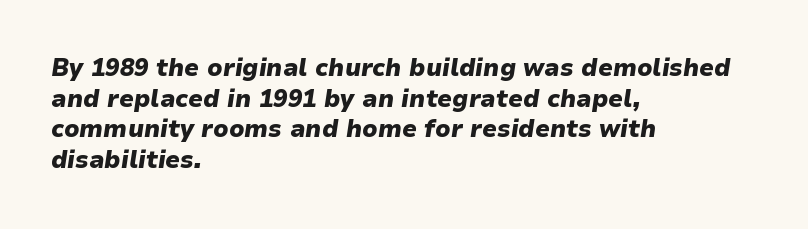
The foot of each line stays bare and open. A dark, heavy texture on the line: the type is bold. The tracking reads as untouched default to a designer's eye. Italic? Definitely — the glyphs are oblique.
